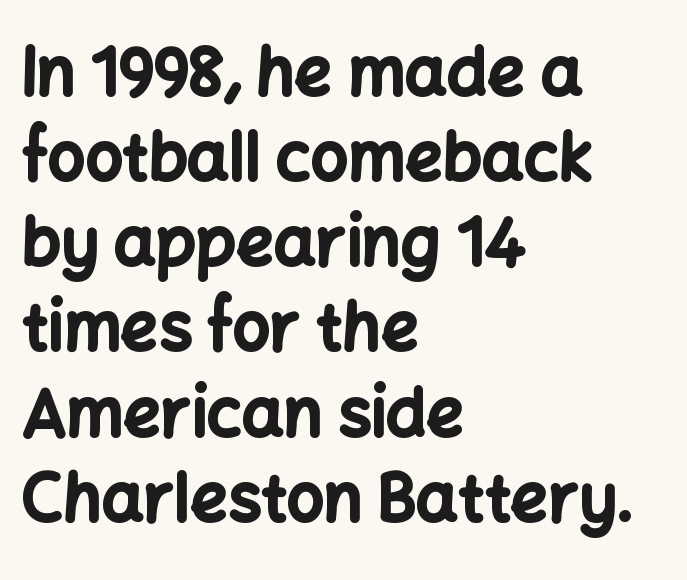
The image shows 66 px bold sans-serif type, upright; set left-aligned, normal line spacing (1.29x), normal letter spacing, not underlined; low stroke contrast and a medium x-height.
